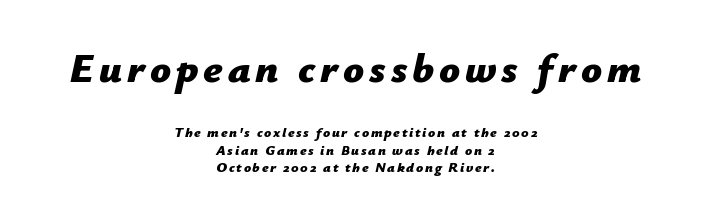
Letters rest on an invisible, unmarked baseline. Vertical spacing — default. Here the designer chose a conventional face with non-uniform glyph widths. Would a proofreader flag this as italicized? Yes. Both edges are ragged and mirror each other, which tells us the setting is centered.
